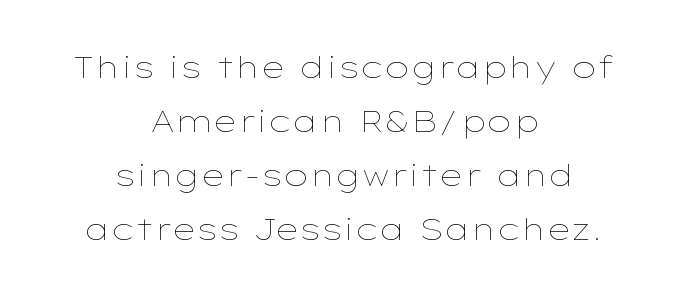
{"italic": "no", "bold": "no", "weight": "thin", "width": "wide", "stroke_contrast": "low", "x_height": "medium", "monospaced": "no", "underline": "no", "align": "center", "line_spacing_ratio": 1.8, "letter_spacing": "normal", "letter_spacing_em": 0.0, "glyph_px": 30}
